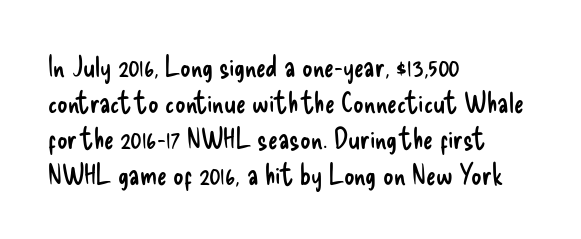
{"serif": "no", "italic": "no", "bold": "no", "weight": "regular", "width": "condensed", "stroke_contrast": "low", "x_height": "small", "monospaced": "no", "underline": "no", "align": "left", "line_spacing_ratio": 1.24, "letter_spacing": "normal", "letter_spacing_em": 0.0, "glyph_px": 29}
